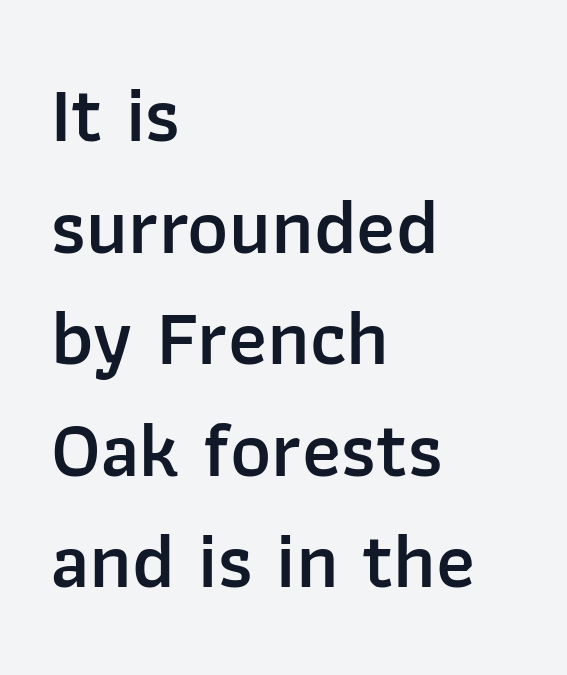
{"serif": "no", "italic": "no", "bold": "semi", "weight": "semibold", "width": "normal", "stroke_contrast": "low", "x_height": "medium", "monospaced": "no", "underline": "no", "align": "left", "line_spacing": "normal", "line_spacing_ratio": 1.43, "letter_spacing": "normal", "letter_spacing_em": 0.0, "glyph_px": 78}
